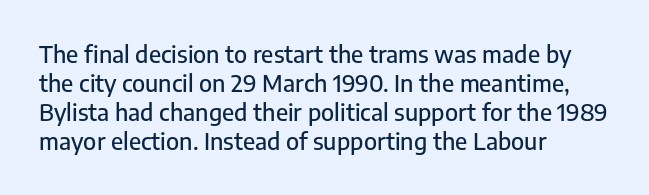
{"italic": "no", "underline": "no", "align": "left", "line_spacing": "normal", "line_spacing_ratio": 1.26, "letter_spacing": "normal", "letter_spacing_em": 0.0, "glyph_px": 23}
